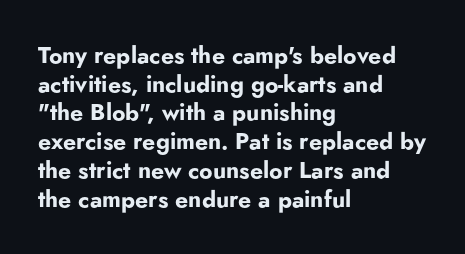
{"italic": "no", "bold": "yes", "underline": "no", "align": "left", "line_spacing": "normal", "line_spacing_ratio": 1.25, "letter_spacing": "normal", "letter_spacing_em": 0.0, "glyph_px": 23}
